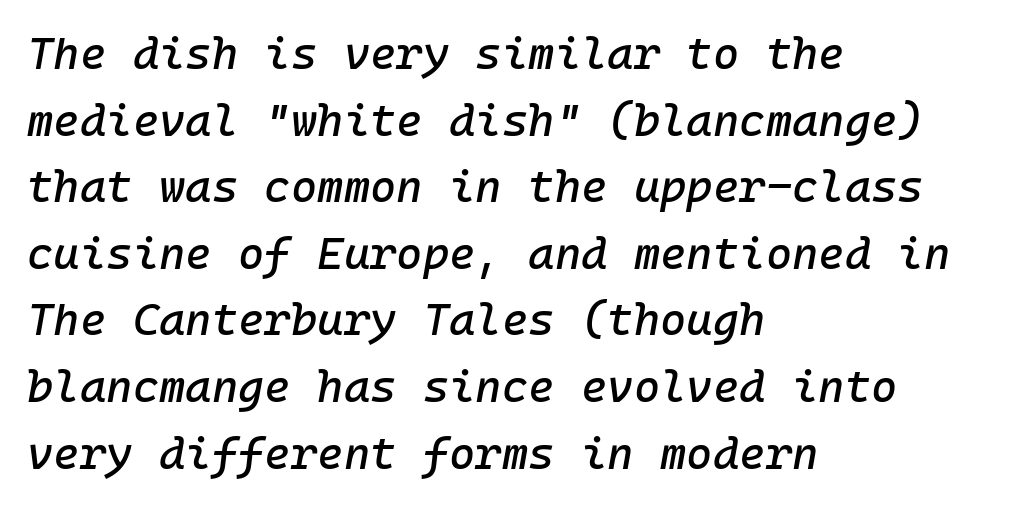
{"italic": "yes", "lean": "right", "slant_degrees": 10, "width": "normal", "stroke_contrast": "low", "x_height": "medium", "underline": "no", "align": "left", "line_spacing": "normal", "line_spacing_ratio": 1.48, "letter_spacing": "normal", "letter_spacing_em": 0.0, "glyph_px": 45}
